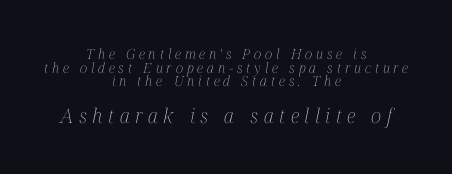
The image shows 20 px text type, italic (leaning right); set centered, tight line spacing (0.98x), unusually wide letter spacing (+0.28 em), not underlined; the second (bottom) block is 1.43x larger.
